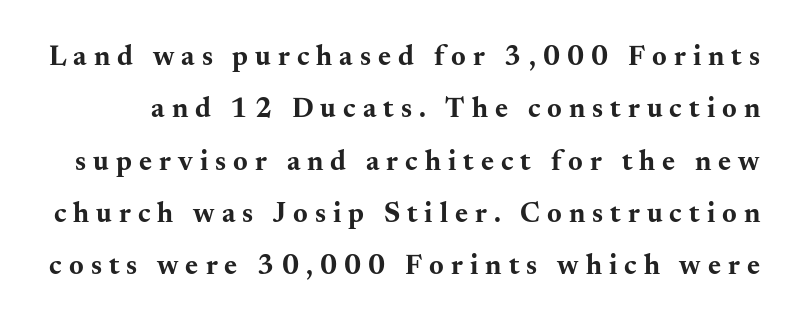
The image shows 28 px bold, wide serif type, upright; set line spacing 1.87x, unusually wide letter spacing (+0.25 em), not underlined; medium stroke contrast and a small x-height.
